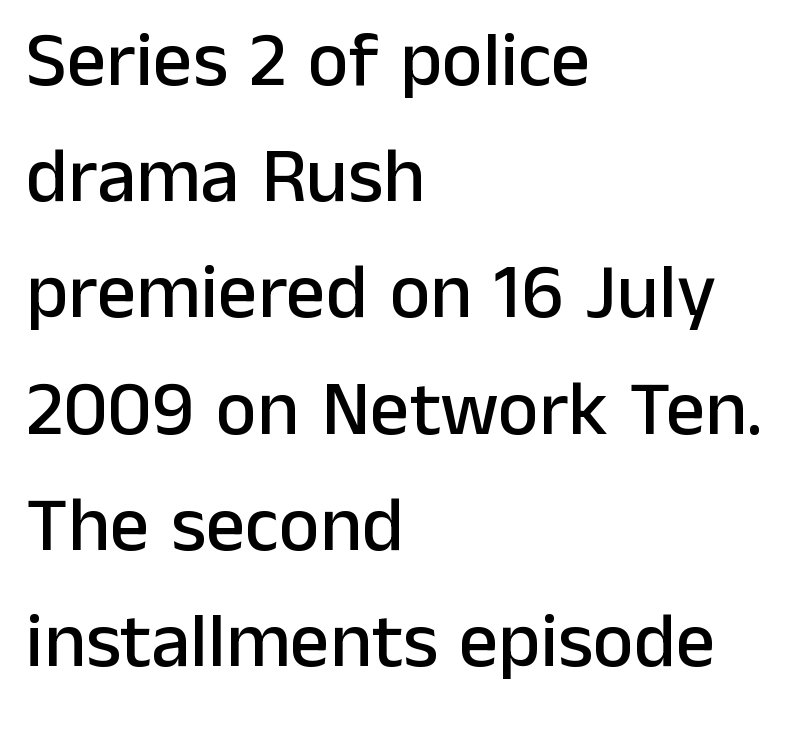
Q: Is the text italic (slanted)? A: No, it is upright.
Q: Is the typeface a serif or a sans-serif typeface? A: Sans-serif.
Q: Is the text underlined? A: No.
Q: How is the paragraph aligned? A: Left-aligned.
Q: Is the spacing between letters normal or unusually wide? A: Normal.
Q: Is the spacing between lines tight, normal or loose? A: Normal.
Q: Width (condensed, normal, or wide)? A: Normal.
Q: Stroke contrast? A: Low.
Q: x-height? A: Medium.
Q: Monospaced? A: No.
